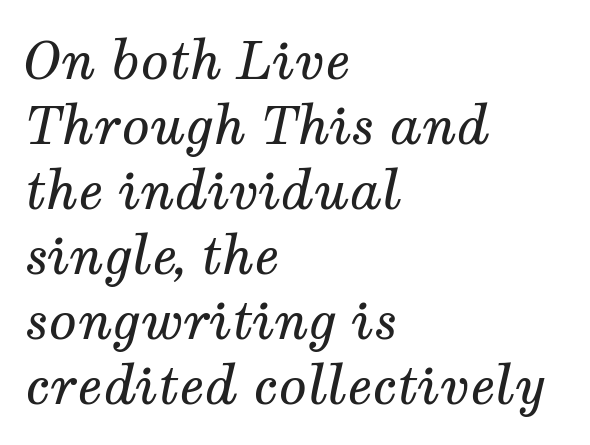
The image shows 52 px regular-weight serif type, italic (leaning right); set left-aligned, normal line spacing (1.25x), normal letter spacing, not underlined; medium stroke contrast and a medium x-height.
